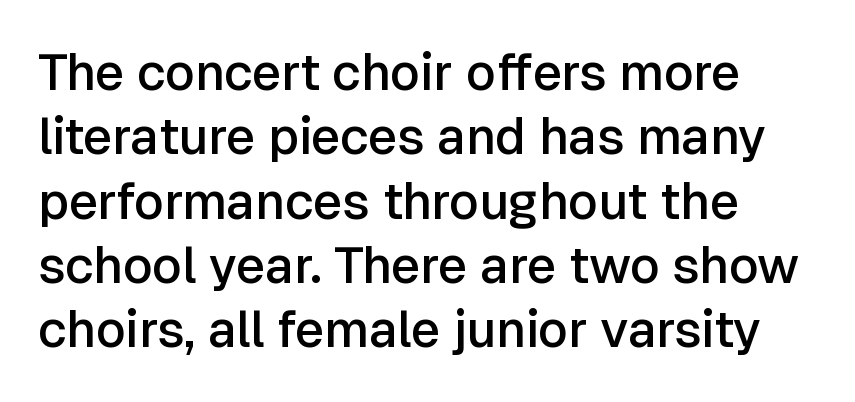
The image shows 51 px semibold sans-serif type, upright; set left-aligned, normal line spacing (1.26x), normal letter spacing, not underlined; low stroke contrast and a medium x-height.
